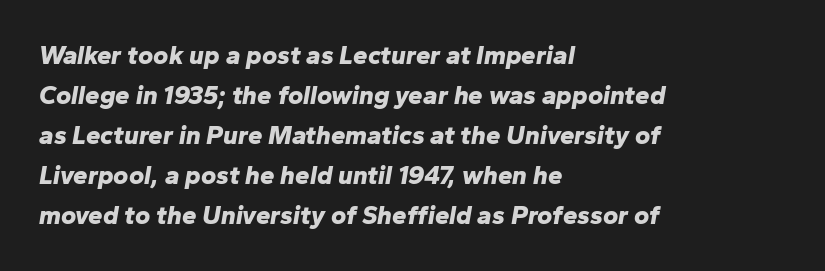
Q: Is the text bold? A: Yes.
Q: Is the text italic (slanted)? A: Yes, it leans right by about 10 degrees.
Q: Is the text underlined? A: No.
Q: How is the paragraph aligned? A: Left-aligned.
Q: Is the spacing between letters normal or unusually wide? A: Normal.
Q: Is the spacing between lines tight, normal or loose? A: Normal.
